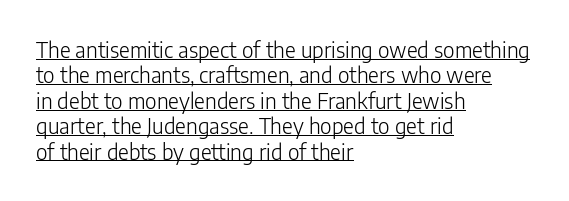
This is the regular roman posture of the typeface. Weight: in the light-to-regular range. Where is the straight margin? On the left. This is underlined copy, the kind a proofreader might mark for attention. The letters sit at their default tracking, neither squeezed nor spread.
